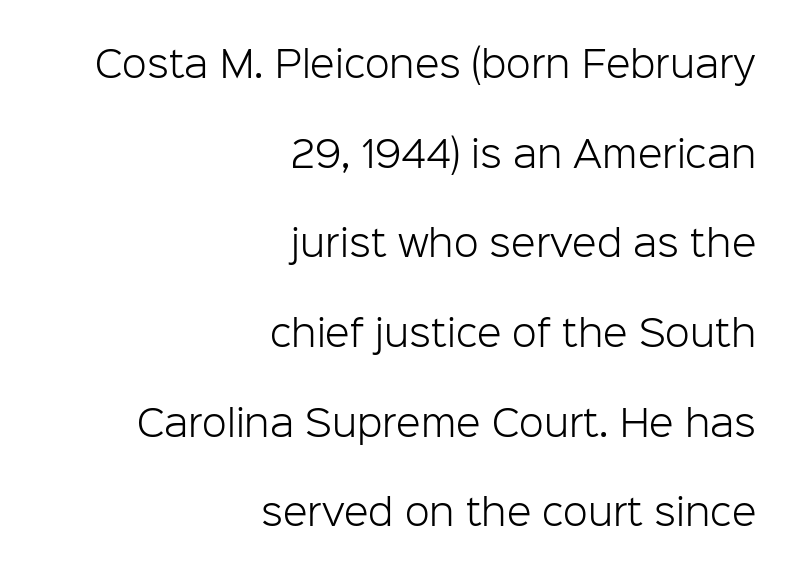
The image shows 36 px light sans-serif type, upright; set right-aligned, loose line spacing (2.49x), normal letter spacing, not underlined; low stroke contrast and a medium x-height.
